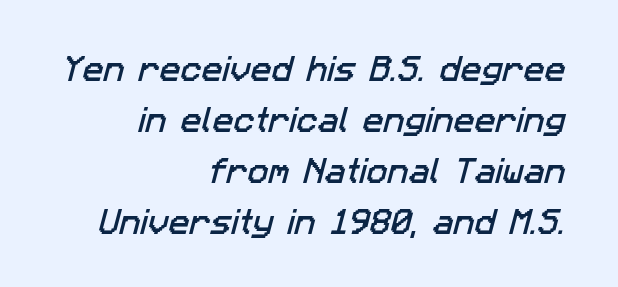
Q: Is the typeface a serif or a sans-serif typeface? A: Sans-serif.
Q: Is the text underlined? A: No.
Q: How is the paragraph aligned? A: Right-aligned.
Q: Is the spacing between letters normal or unusually wide? A: Normal.
Q: Width (condensed, normal, or wide)? A: Normal.
Q: Stroke contrast? A: Low.
Q: x-height? A: Medium.
Q: Monospaced? A: No.
